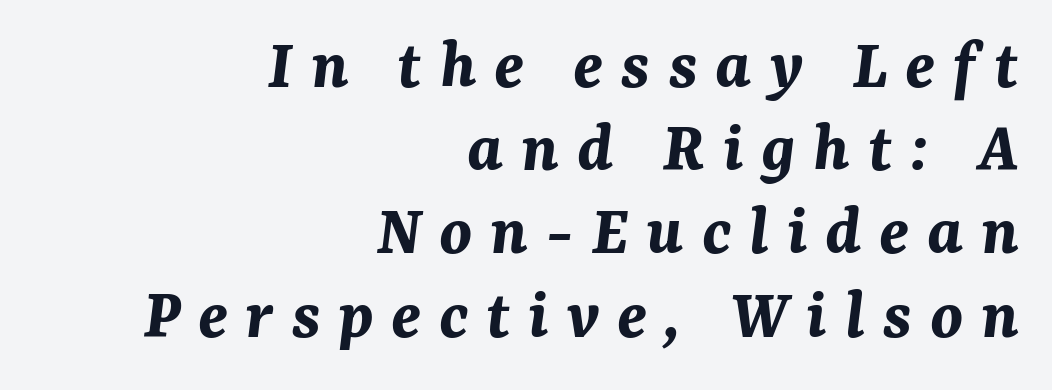
The image shows 73 px bold type, italic (leaning right); set right-aligned, tight line spacing (1.14x), unusually wide letter spacing (+0.24 em), not underlined; medium stroke contrast and a medium x-height.
